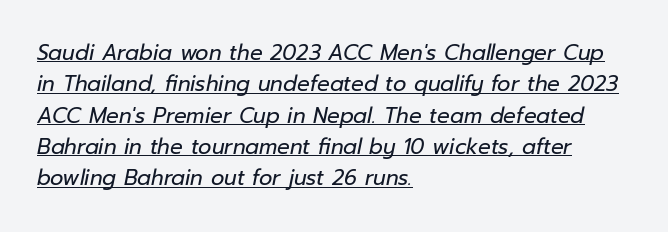
{"italic": "yes", "lean": "right", "slant_degrees": 12, "bold": "no", "underline": "yes", "align": "left", "line_spacing": "normal", "line_spacing_ratio": 1.49, "letter_spacing": "normal", "letter_spacing_em": 0.0, "glyph_px": 21}
